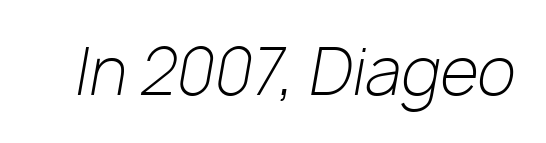
Letters rest on an invisible, unmarked baseline. You could not count columns in this text — the font is proportionally spaced. Designer's note — italics engaged. No letter is thick-stroked: the sample isn't bold.
